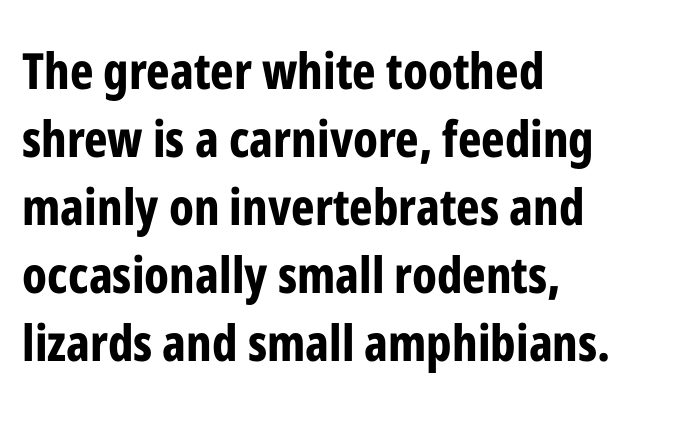
{"serif": "no", "italic": "no", "bold": "yes", "weight": "bold", "width": "condensed", "stroke_contrast": "low", "x_height": "medium", "monospaced": "no", "underline": "no", "align": "left", "line_spacing": "normal", "line_spacing_ratio": 1.36, "letter_spacing": "normal", "letter_spacing_em": 0.0, "glyph_px": 50}
